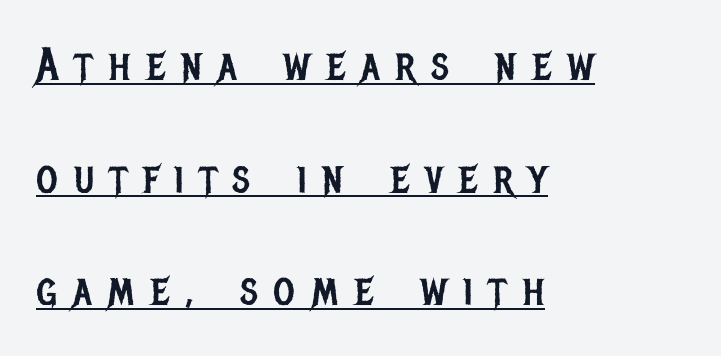
Q: Is the text bold? A: No.
Q: Is the text italic (slanted)? A: No, it is upright.
Q: Is the typeface a serif or a sans-serif typeface? A: Sans-serif.
Q: Is the text underlined? A: Yes.
Q: How is the paragraph aligned? A: Left-aligned.
Q: Is the spacing between letters normal or unusually wide? A: Unusually wide.
Q: Is the spacing between lines tight, normal or loose? A: Loose.
Q: Width (condensed, normal, or wide)? A: Condensed.
Q: Stroke contrast? A: Low.
Q: x-height? A: Large.
Q: Monospaced? A: No.
